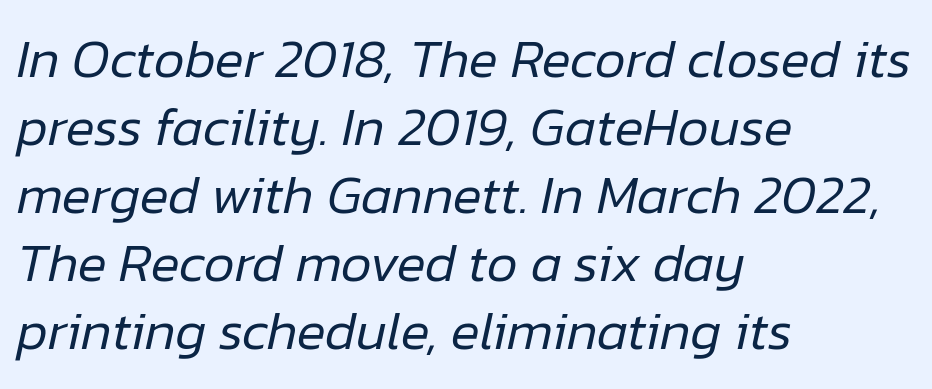
Tracking value appears to be zero — textbook default spacing. Do the characters align in a grid? No, the font is proportional. This reads as an unemphasized weight, regular at the heaviest. Notice how the passage keeps a crisp vertical edge on the left only. Notice how the stems are inclined rather than vertical — that's the hallmark of italics. Rule under the text: the space is simply empty.
